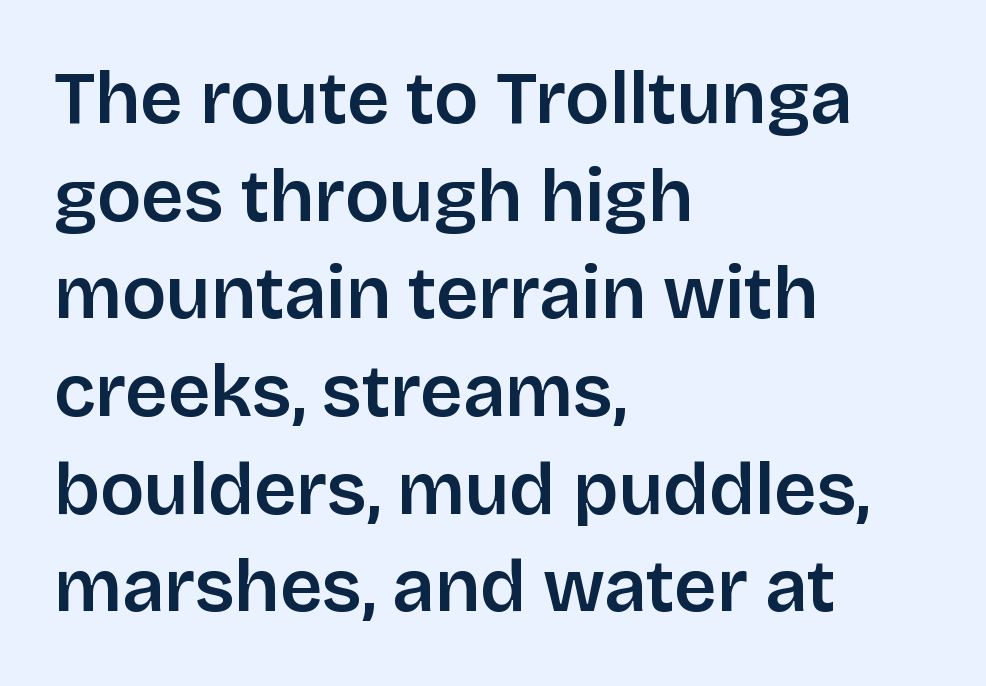
Q: Is the text italic (slanted)? A: No, it is upright.
Q: Is the typeface a serif or a sans-serif typeface? A: Sans-serif.
Q: Is the text underlined? A: No.
Q: How is the paragraph aligned? A: Left-aligned.
Q: Is the spacing between letters normal or unusually wide? A: Normal.
Q: Is the spacing between lines tight, normal or loose? A: Normal.
Q: Width (condensed, normal, or wide)? A: Normal.
Q: Stroke contrast? A: Low.
Q: x-height? A: Large.
Q: Monospaced? A: No.
